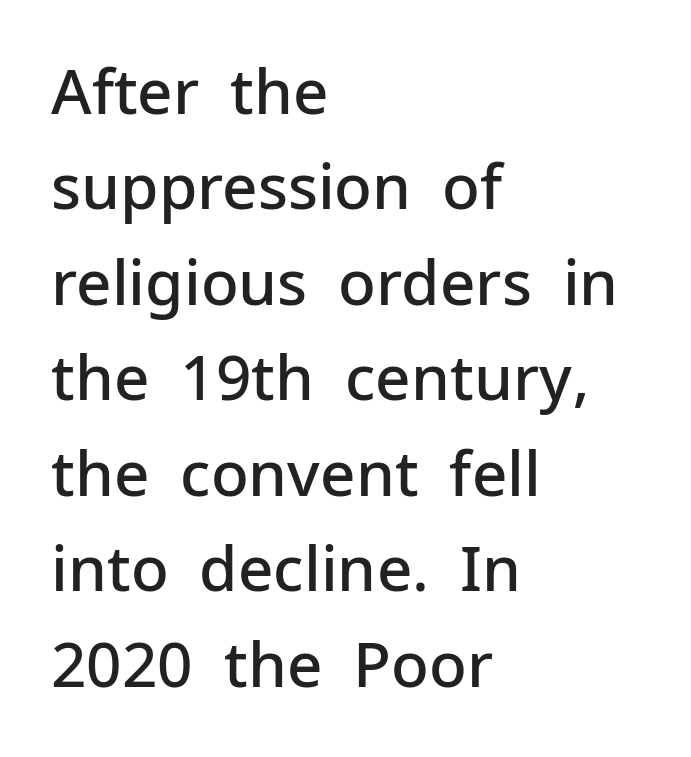
{"serif": "no", "italic": "no", "bold": "semi", "weight": "semibold", "width": "normal", "stroke_contrast": "low", "x_height": "medium", "monospaced": "no", "underline": "no", "align": "left", "line_spacing": "normal", "line_spacing_ratio": 1.54, "letter_spacing": "normal", "letter_spacing_em": 0.0, "glyph_px": 62}
